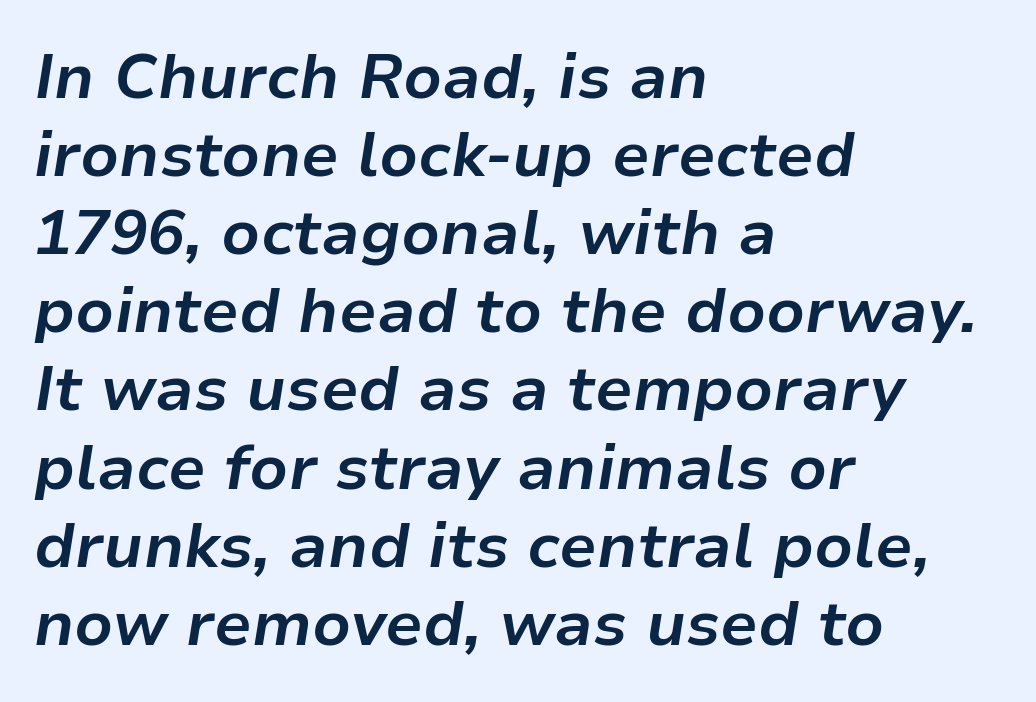
Q: Is the text bold? A: Yes.
Q: Is the text italic (slanted)? A: Yes, it leans right by about 9 degrees.
Q: Is the text underlined? A: No.
Q: How is the paragraph aligned? A: Left-aligned.
Q: Is the spacing between letters normal or unusually wide? A: Normal.
Q: Width (condensed, normal, or wide)? A: Normal.
Q: Stroke contrast? A: Low.
Q: x-height? A: Medium.
Q: Monospaced? A: No.
